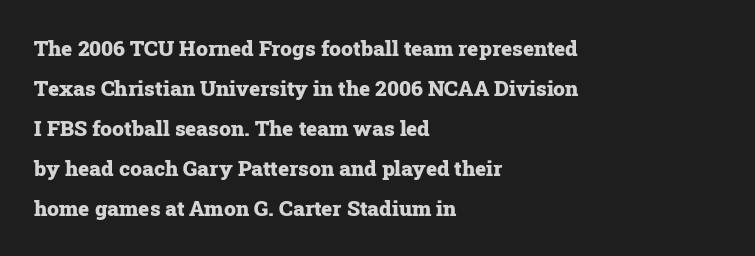
Casual observation: everything's shoved over to the left. Notice the wide empty band between every row — that's loose leading. A bare baseline throughout the passage. How are the letters spaced? Ordinarily, with no added tracking.
